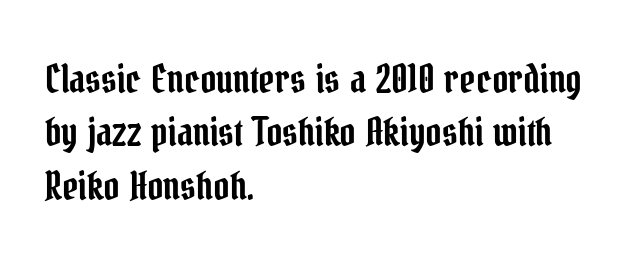
Q: Is the text italic (slanted)? A: No, it is upright.
Q: Is the typeface a serif or a sans-serif typeface? A: Serif.
Q: Is the text underlined? A: No.
Q: How is the paragraph aligned? A: Left-aligned.
Q: Is the spacing between letters normal or unusually wide? A: Normal.
Q: Is the spacing between lines tight, normal or loose? A: Normal.
Q: Width (condensed, normal, or wide)? A: Condensed.
Q: Stroke contrast? A: Low.
Q: x-height? A: Medium.
Q: Monospaced? A: No.
